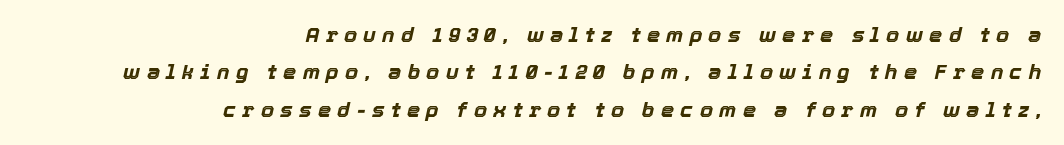
In CSS terms this would be text-align: right. What stands out about the letter spacing? Its width — letters are far apart. No word sits above an underline. The lettering tilts uniformly, giving the passage an italic look.
